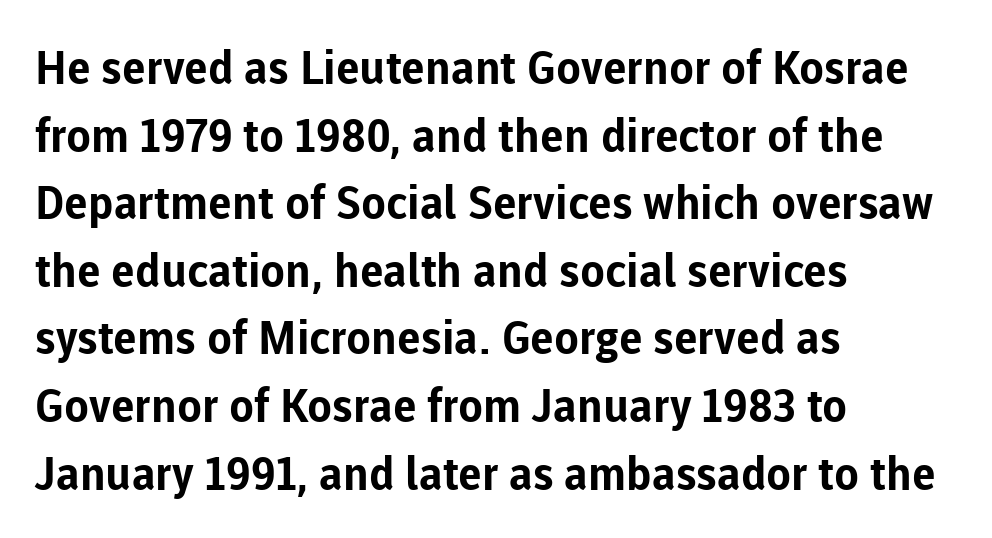
Q: Is the text bold? A: Yes.
Q: Is the text italic (slanted)? A: No, it is upright.
Q: Is the typeface a serif or a sans-serif typeface? A: Sans-serif.
Q: Is the text underlined? A: No.
Q: How is the paragraph aligned? A: Left-aligned.
Q: Is the spacing between letters normal or unusually wide? A: Normal.
Q: Is the spacing between lines tight, normal or loose? A: Normal.
Q: Width (condensed, normal, or wide)? A: Normal.
Q: Stroke contrast? A: Low.
Q: x-height? A: Medium.
Q: Monospaced? A: No.
